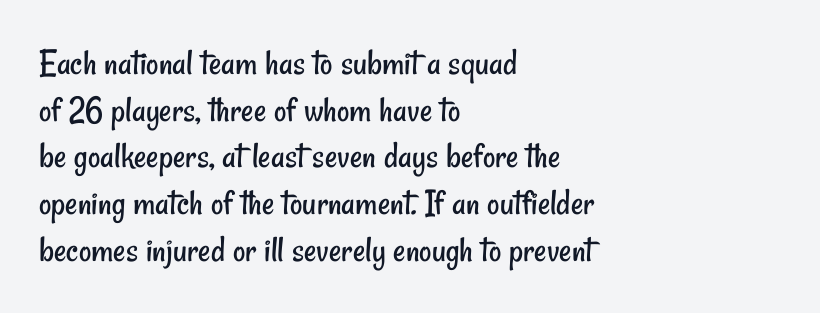
The image shows 38 px regular-weight, condensed sans-serif type; set left-aligned, line spacing 1.23x, normal letter spacing, not underlined; low stroke contrast and a small x-height.
